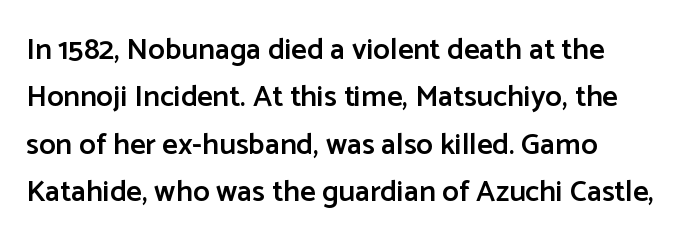
The image shows 30 px semibold sans-serif type, upright; set left-aligned, normal line spacing (1.58x), normal letter spacing, not underlined; low stroke contrast and a medium x-height.
